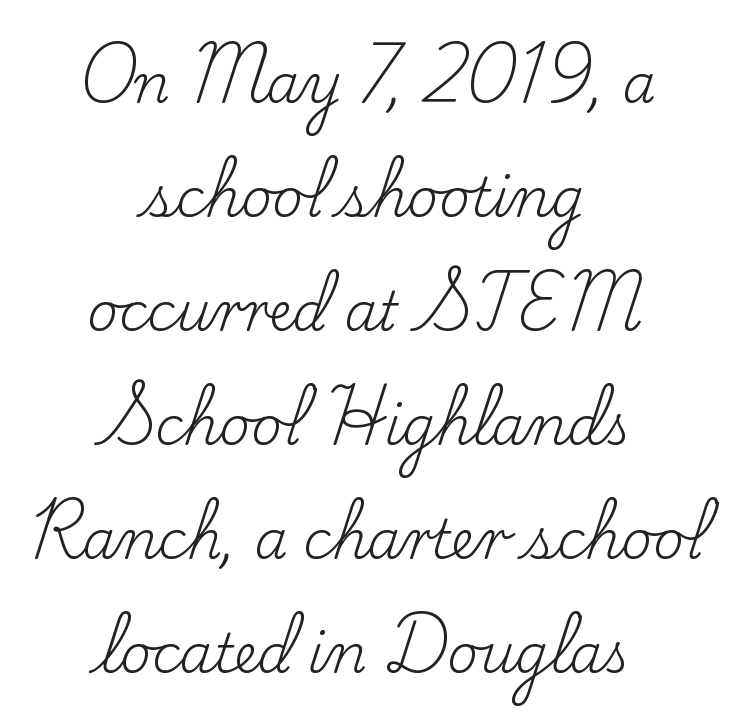
The image shows 53 px regular-weight serif type; set centered, loose line spacing (2.15x), normal letter spacing, not underlined; low stroke contrast and a small x-height.
